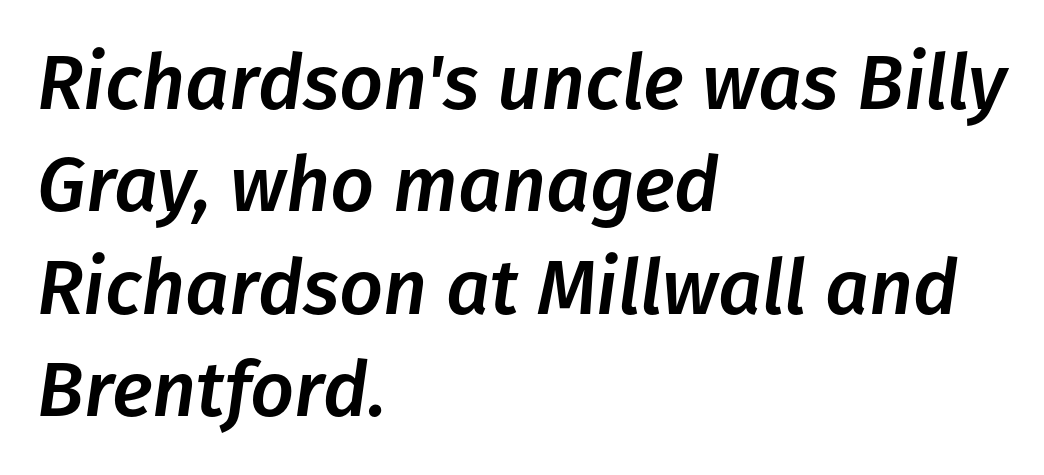
Do the characters align in a grid? No, the font is proportional. Where is the straight margin? On the left. There is no visible air inserted between adjacent glyphs. The font's italic variant was chosen for this text.
